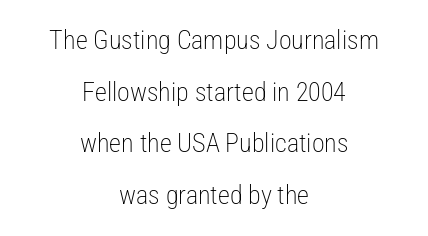
{"italic": "no", "bold": "no", "underline": "no", "align": "center", "line_spacing": "loose", "line_spacing_ratio": 1.99, "letter_spacing": "normal", "letter_spacing_em": 0.0, "glyph_px": 26}
